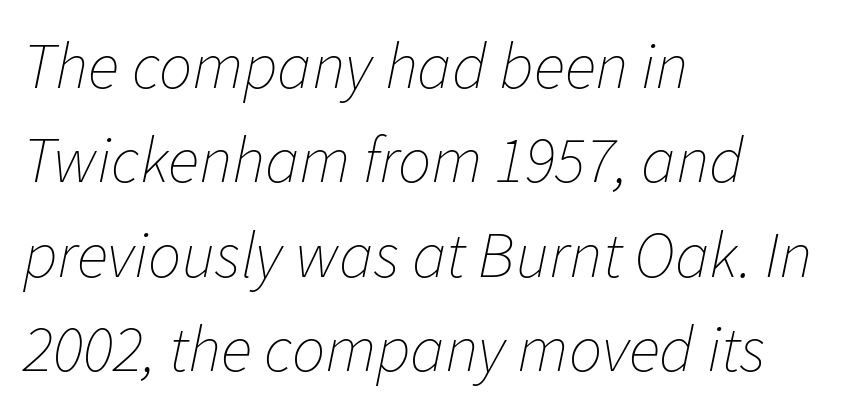
The image shows 66 px thin type, italic (leaning right); set left-aligned, normal line spacing (1.43x), normal letter spacing, not underlined; low stroke contrast and a medium x-height.
